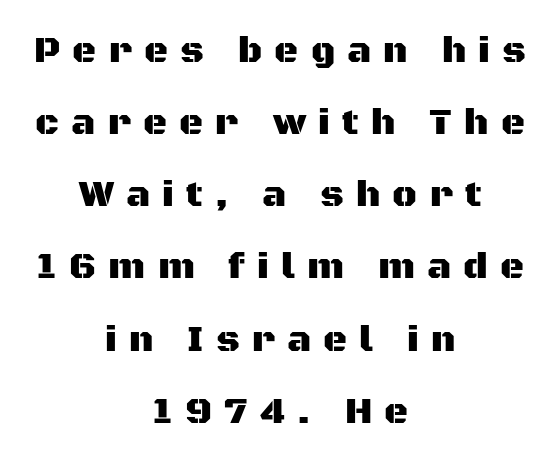
In CSS terms this would be text-align: center. How would I describe the line gaps? Wide and relaxed. The glyphs are unaccompanied by any horizontal stroke below them. The face used here is a sans, in the tradition of grotesques and geometrics. In terms of posture, this sample is upright.
